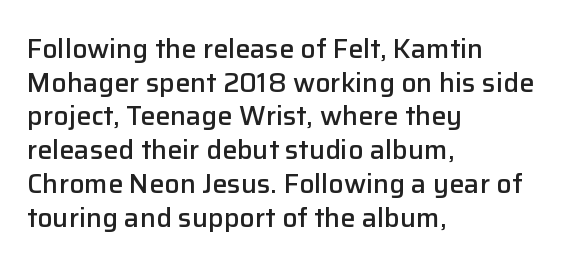
{"italic": "no", "bold": "semi", "underline": "no", "align": "left", "line_spacing": "normal", "line_spacing_ratio": 1.25, "letter_spacing": "normal", "letter_spacing_em": 0.0, "glyph_px": 27}
